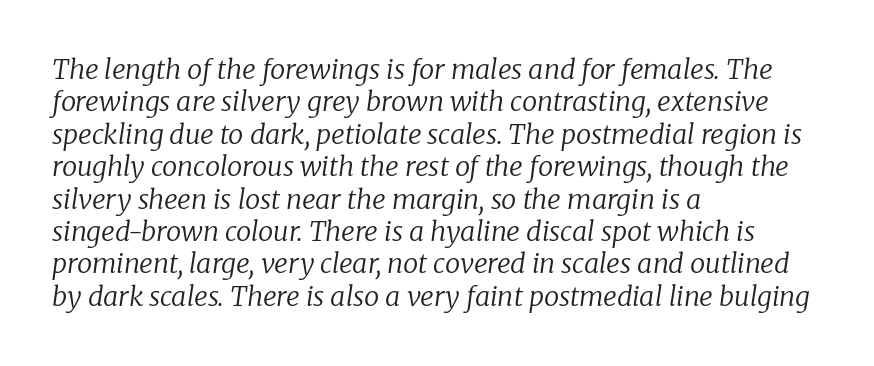
{"italic": "yes", "lean": "right", "slant_degrees": 8, "bold": "no", "underline": "no", "align": "left", "line_spacing_ratio": 1.2, "letter_spacing": "normal", "letter_spacing_em": 0.0, "glyph_px": 27}
